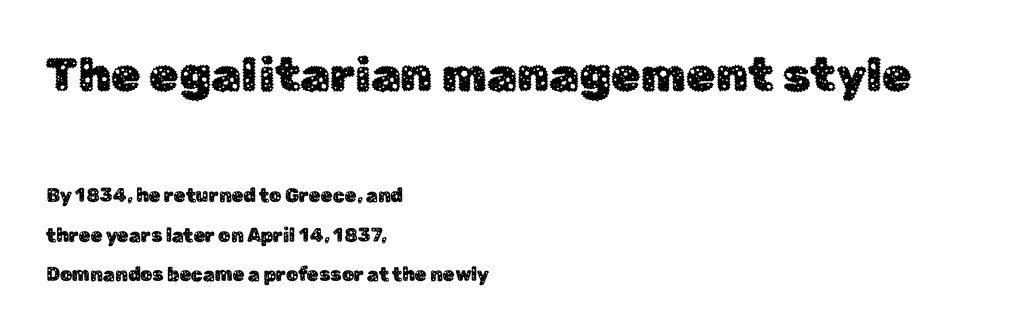
Q: Is the text italic (slanted)? A: No, it is upright.
Q: Is the typeface a serif or a sans-serif typeface? A: Sans-serif.
Q: Is the text underlined? A: No.
Q: How is the paragraph aligned? A: Left-aligned.
Q: Is the spacing between letters normal or unusually wide? A: Normal.
Q: Is the spacing between lines tight, normal or loose? A: Loose.
Q: Which block of text is set in a larger size, the first (top) or the second (bottom)? A: The first (top) one.
Q: Width (condensed, normal, or wide)? A: Normal.
Q: Stroke contrast? A: Low.
Q: x-height? A: Medium.
Q: Monospaced? A: No.
